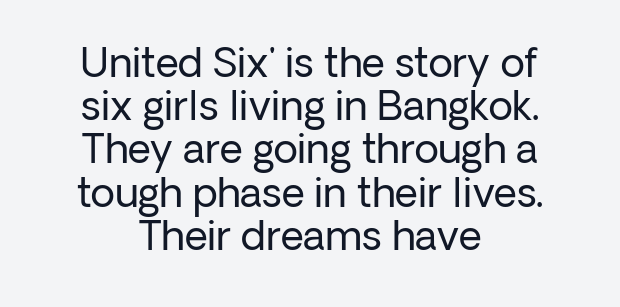
{"serif": "no", "italic": "no", "bold": "no", "weight": "regular", "width": "normal", "stroke_contrast": "low", "x_height": "medium", "monospaced": "no", "underline": "no", "align": "center", "line_spacing": "tight", "line_spacing_ratio": 1.08, "letter_spacing": "normal", "letter_spacing_em": 0.0, "glyph_px": 40}
